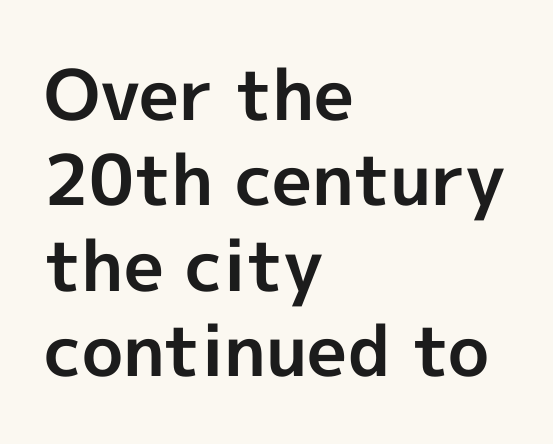
Q: Is the text bold? A: Yes.
Q: Is the text italic (slanted)? A: No, it is upright.
Q: Is the typeface a serif or a sans-serif typeface? A: Sans-serif.
Q: Is the text underlined? A: No.
Q: How is the paragraph aligned? A: Left-aligned.
Q: Is the spacing between letters normal or unusually wide? A: Normal.
Q: Width (condensed, normal, or wide)? A: Normal.
Q: x-height? A: Medium.
Q: Monospaced? A: No.
